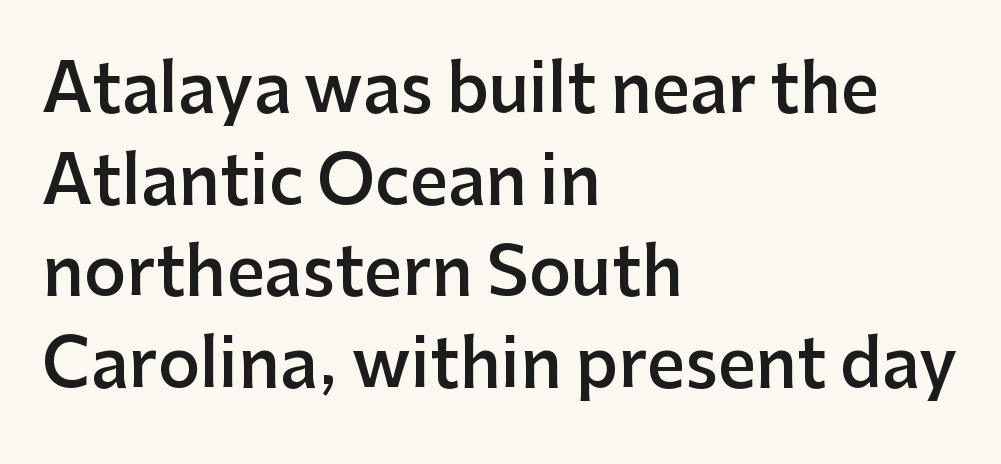
Q: Is the text bold? A: Semi-bold.
Q: Is the text italic (slanted)? A: No, it is upright.
Q: Is the typeface a serif or a sans-serif typeface? A: Sans-serif.
Q: Is the text underlined? A: No.
Q: How is the paragraph aligned? A: Left-aligned.
Q: Is the spacing between letters normal or unusually wide? A: Normal.
Q: Is the spacing between lines tight, normal or loose? A: Normal.
Q: Width (condensed, normal, or wide)? A: Normal.
Q: Stroke contrast? A: Low.
Q: x-height? A: Medium.
Q: Monospaced? A: No.
